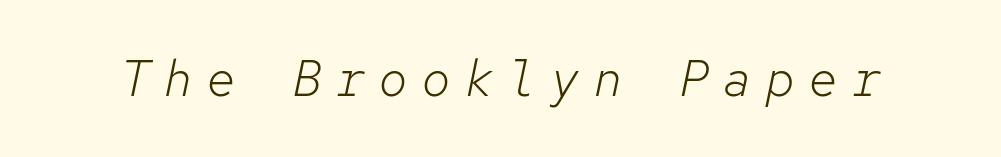
{"italic": "yes", "lean": "right", "slant_degrees": 12, "bold": "no", "weight": "light", "width": "normal", "stroke_contrast": "low", "x_height": "medium", "monospaced": "yes", "underline": "no", "letter_spacing": "wide", "letter_spacing_em": 0.26, "glyph_px": 50}
